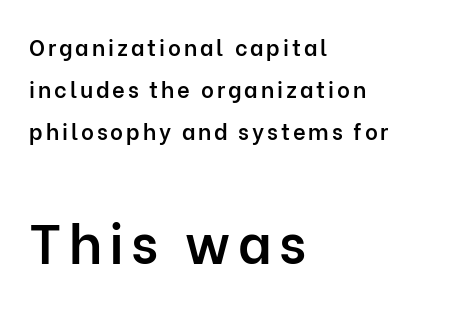
Q: Is the text bold? A: Semi-bold.
Q: Is the text italic (slanted)? A: No, it is upright.
Q: Is the typeface a serif or a sans-serif typeface? A: Sans-serif.
Q: Is the text underlined? A: No.
Q: How is the paragraph aligned? A: Left-aligned.
Q: Is the spacing between lines tight, normal or loose? A: Loose.
Q: Which block of text is set in a larger size, the first (top) or the second (bottom)? A: The second (bottom) one.
Q: Width (condensed, normal, or wide)? A: Normal.
Q: Stroke contrast? A: Low.
Q: x-height? A: Medium.
Q: Monospaced? A: No.
